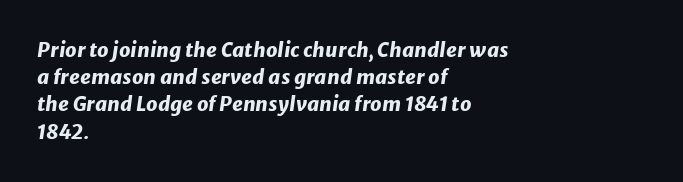
{"italic": "yes", "lean": "right", "slant_degrees": 8, "bold": "yes", "underline": "no", "align": "left", "line_spacing": "normal", "line_spacing_ratio": 1.36, "letter_spacing": "normal", "letter_spacing_em": 0.0, "glyph_px": 20}
